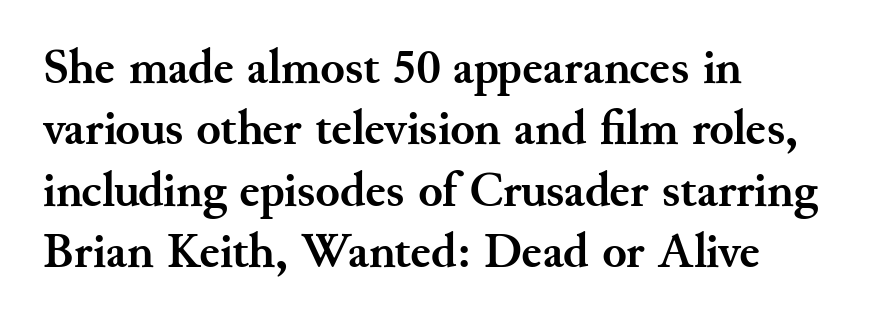
Standard letterfit; no display-style spreading of the glyphs. Note: serifs present on the glyphs. Strokes here are thick enough to call this a true bold. The axis of the letterforms is exactly vertical.
